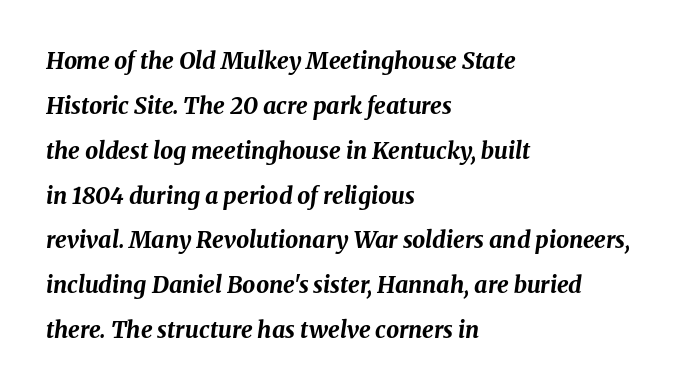
{"italic": "yes", "lean": "right", "slant_degrees": 8, "bold": "yes", "underline": "no", "align": "left", "line_spacing": "loose", "line_spacing_ratio": 1.95, "letter_spacing": "normal", "letter_spacing_em": 0.0, "glyph_px": 23}
